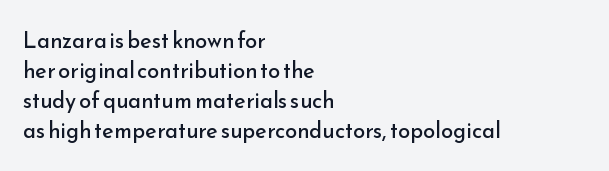
The image shows 22 px text type, upright; set left-aligned, normal line spacing (1.37x), normal letter spacing, not underlined.
